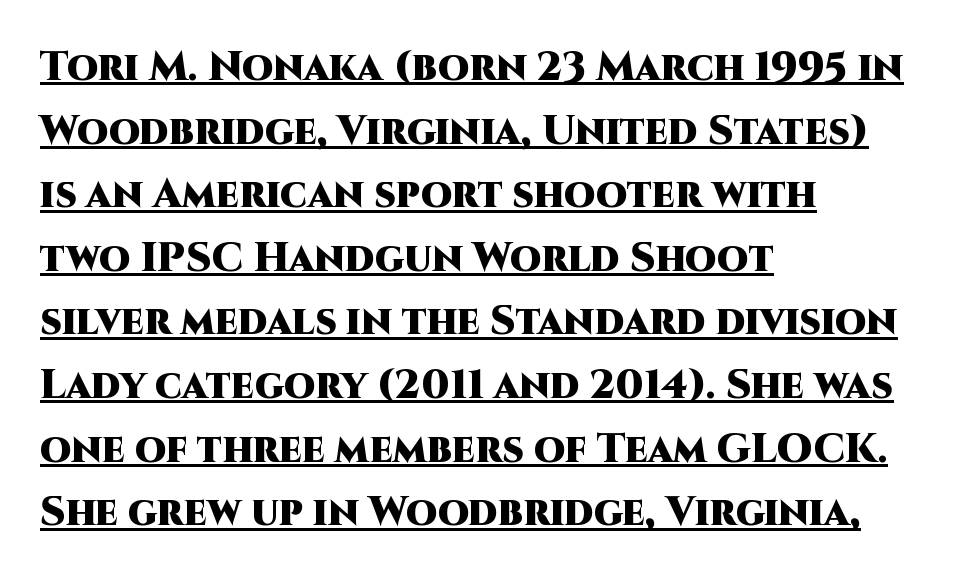
The image shows 40 px heavy sans-serif type, upright; set left-aligned, normal line spacing (1.59x), normal letter spacing, underlined; high stroke contrast and a large x-height.
